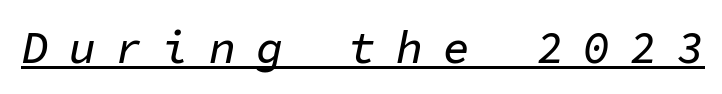
Q: Is the text italic (slanted)? A: Yes, it leans right by about 11 degrees.
Q: Is the text underlined? A: Yes.
Q: Is the spacing between letters normal or unusually wide? A: Unusually wide.
Q: Width (condensed, normal, or wide)? A: Normal.
Q: Stroke contrast? A: Low.
Q: x-height? A: Medium.
Q: Monospaced? A: Yes.
